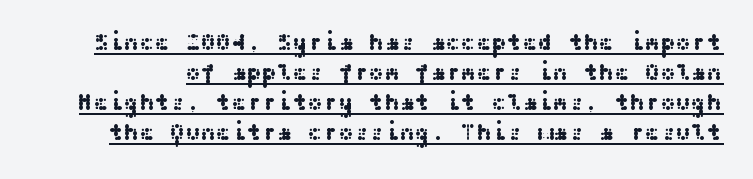
Q: Is the text italic (slanted)? A: No, it is upright.
Q: Is the text underlined? A: Yes.
Q: Is the spacing between letters normal or unusually wide? A: Normal.
Q: Is the spacing between lines tight, normal or loose? A: Normal.
